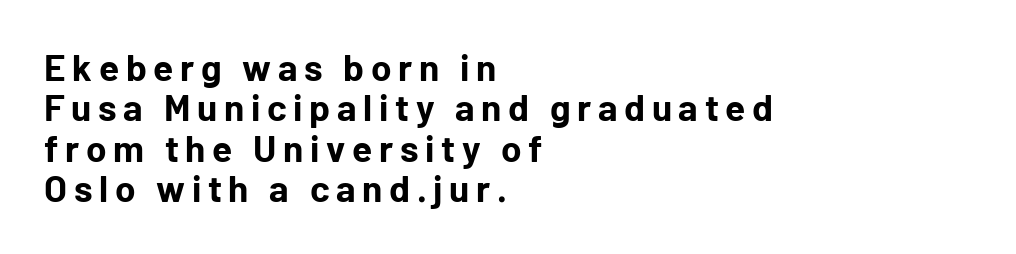
Q: Is the text bold? A: Yes.
Q: Is the text italic (slanted)? A: No, it is upright.
Q: Is the typeface a serif or a sans-serif typeface? A: Sans-serif.
Q: Is the text underlined? A: No.
Q: How is the paragraph aligned? A: Left-aligned.
Q: Is the spacing between lines tight, normal or loose? A: Tight.
Q: Width (condensed, normal, or wide)? A: Normal.
Q: Stroke contrast? A: Low.
Q: x-height? A: Medium.
Q: Monospaced? A: No.
